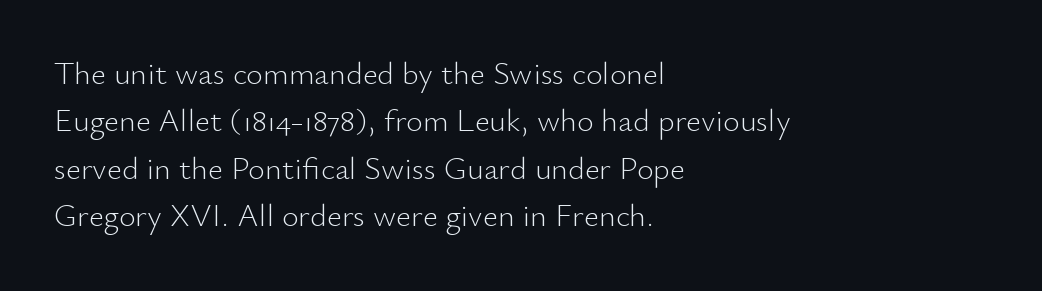
{"serif": "no", "italic": "no", "bold": "no", "weight": "light", "width": "normal", "stroke_contrast": "low", "x_height": "small", "monospaced": "no", "underline": "no", "align": "left", "line_spacing": "normal", "line_spacing_ratio": 1.48, "letter_spacing": "normal", "letter_spacing_em": 0.0, "glyph_px": 32}
